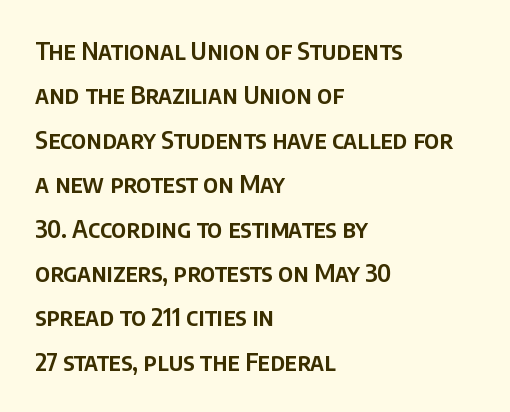
{"italic": "no", "underline": "no", "align": "left", "line_spacing_ratio": 1.85, "letter_spacing": "normal", "letter_spacing_em": 0.0, "glyph_px": 24}
